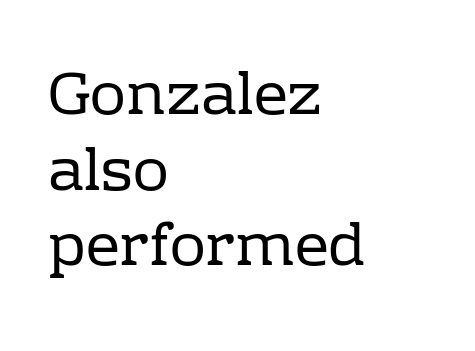
{"serif": "yes", "italic": "no", "bold": "no", "weight": "regular", "width": "normal", "stroke_contrast": "low", "x_height": "medium", "monospaced": "no", "underline": "no", "align": "left", "line_spacing": "normal", "line_spacing_ratio": 1.26, "letter_spacing": "normal", "letter_spacing_em": 0.0, "glyph_px": 60}
